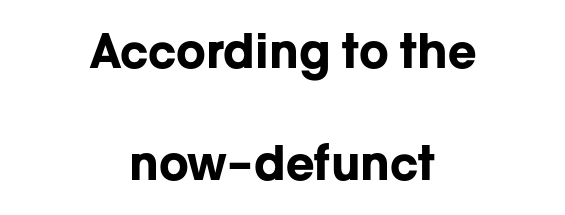
The specimen reads as upright at a glance. Are there feet on the stems? There aren't — it's a sans. Heavy-handed strokes throughout: this text is bold. Both edges are ragged and mirror each other, which tells us the setting is centered. Honestly, the rows look like they've been pulled way apart.
